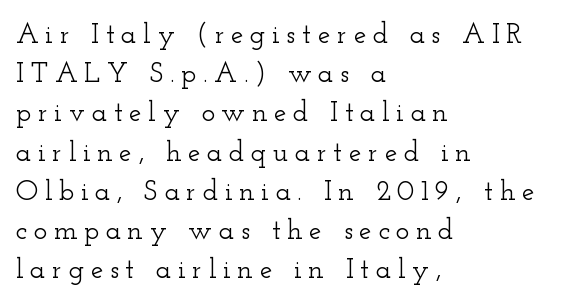
The image shows 28 px wide serif type, upright; set left-aligned, normal line spacing (1.4x), unusually wide letter spacing (+0.24 em), not underlined; low stroke contrast and a small x-height.
